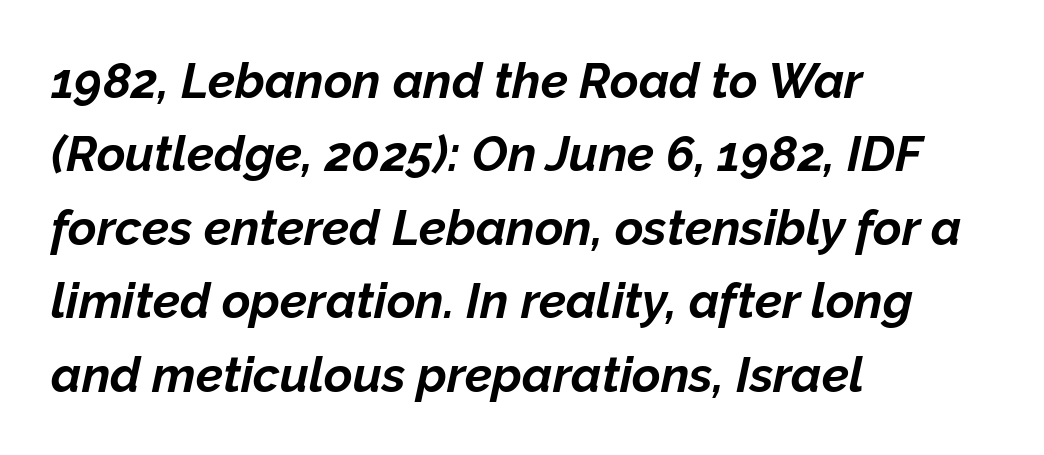
Q: Is the text bold? A: Yes.
Q: Is the text italic (slanted)? A: Yes, it leans right by about 12 degrees.
Q: Is the text underlined? A: No.
Q: How is the paragraph aligned? A: Left-aligned.
Q: Is the spacing between letters normal or unusually wide? A: Normal.
Q: Is the spacing between lines tight, normal or loose? A: Normal.
Q: Width (condensed, normal, or wide)? A: Normal.
Q: Stroke contrast? A: Low.
Q: x-height? A: Medium.
Q: Monospaced? A: No.
